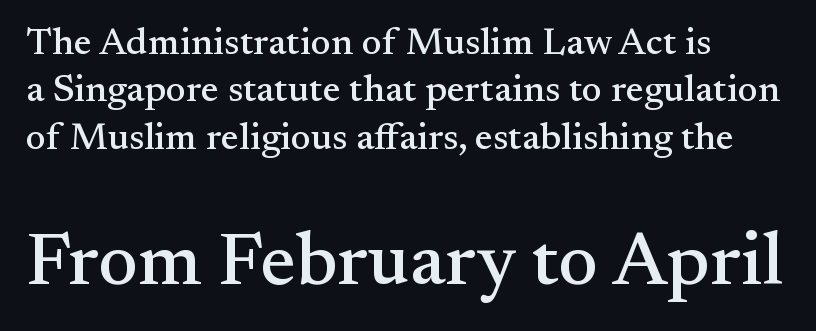
The image shows 75 px serif type, upright; set left-aligned, normal line spacing (1.25x), normal letter spacing, not underlined; the second (bottom) block is 1.97x larger; medium stroke contrast and a small x-height.
